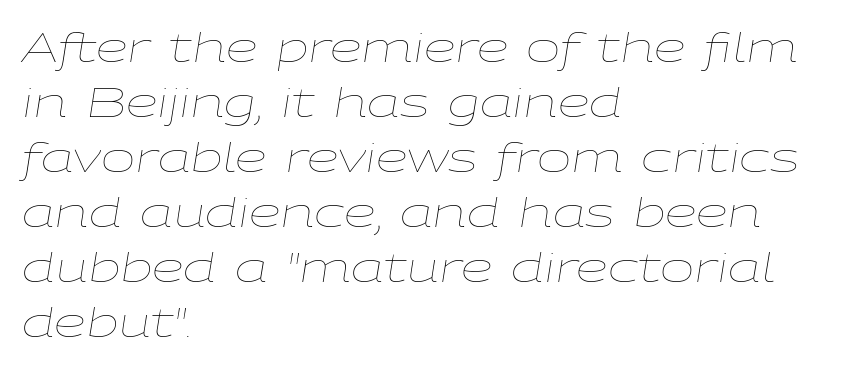
Q: Is the text bold? A: No.
Q: Is the text italic (slanted)? A: Yes, it leans right by about 9 degrees.
Q: Is the text underlined? A: No.
Q: How is the paragraph aligned? A: Left-aligned.
Q: Is the spacing between letters normal or unusually wide? A: Normal.
Q: Is the spacing between lines tight, normal or loose? A: Normal.
Q: Width (condensed, normal, or wide)? A: Wide.
Q: Stroke contrast? A: Low.
Q: x-height? A: Medium.
Q: Monospaced? A: No.
